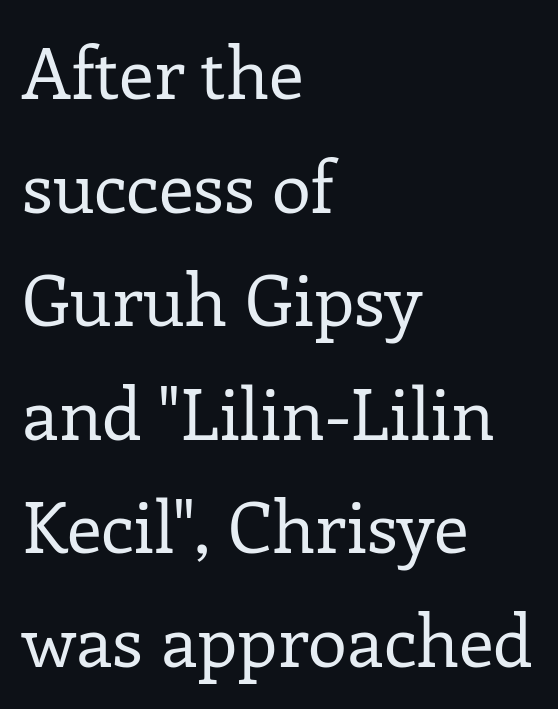
The rendering uses natural spacing where letterforms have individual widths. Interline gaps are of average width in this sample. The face used here is seriffed, in the tradition of book romans. This sample is left-justified, so line endings fall wherever the words run out.
